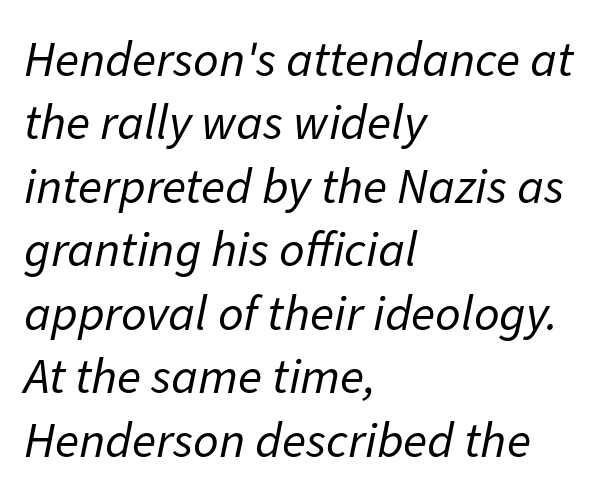
The image shows 50 px regular-weight type, italic (leaning right); set left-aligned, normal line spacing (1.27x), normal letter spacing, not underlined; low stroke contrast and a medium x-height.
